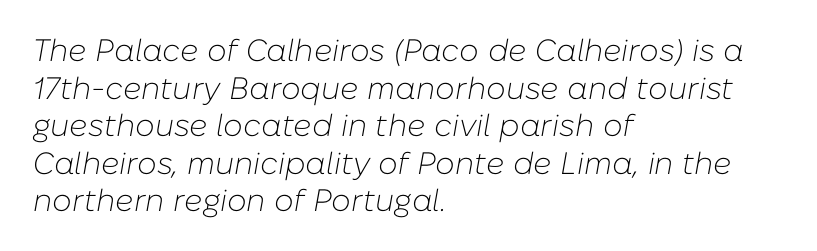
Q: Is the text bold? A: No.
Q: Is the text italic (slanted)? A: Yes, it leans right by about 10 degrees.
Q: Is the text underlined? A: No.
Q: How is the paragraph aligned? A: Left-aligned.
Q: Is the spacing between letters normal or unusually wide? A: Normal.
Q: Width (condensed, normal, or wide)? A: Normal.
Q: Stroke contrast? A: Low.
Q: x-height? A: Medium.
Q: Monospaced? A: No.
